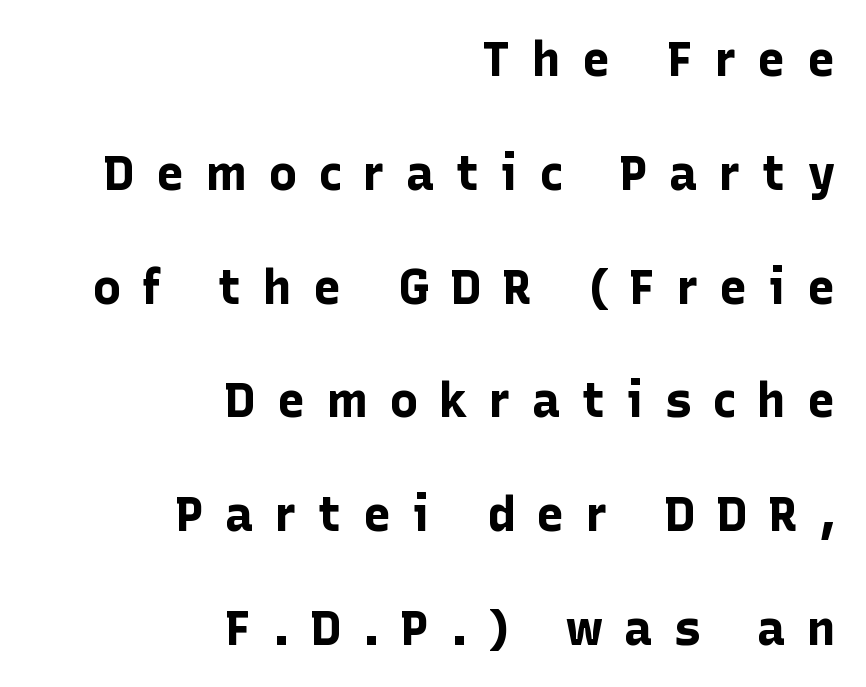
The image shows 48 px bold sans-serif type, upright; set right-aligned, loose line spacing (2.37x), unusually wide letter spacing (+0.44 em), not underlined; low stroke contrast and a medium x-height.
